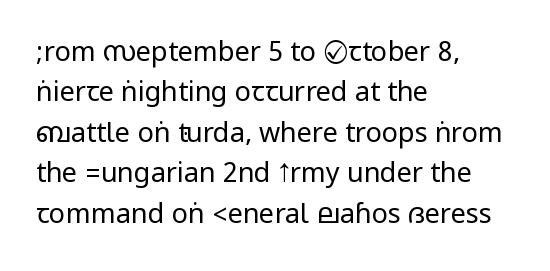
The image shows 27 px text type, upright; set left-aligned, normal line spacing (1.5x), normal letter spacing, not underlined.
